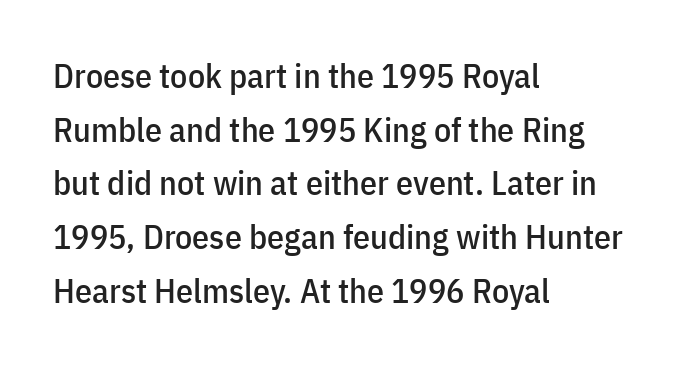
The image shows 34 px condensed sans-serif type, upright; set left-aligned, normal line spacing (1.58x), normal letter spacing, not underlined; low stroke contrast and a medium x-height.
